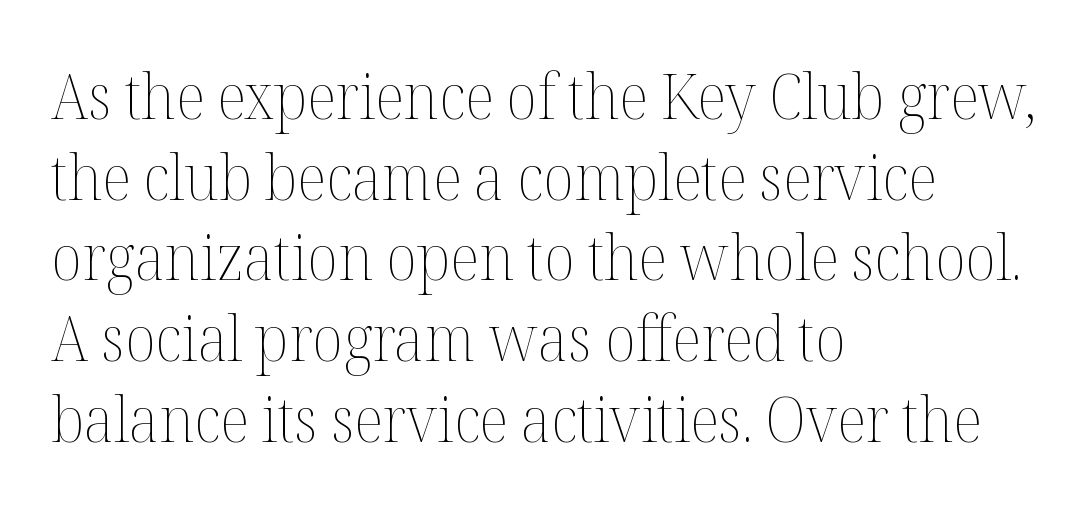
Q: Is the text bold? A: No.
Q: Is the text italic (slanted)? A: No, it is upright.
Q: Is the text underlined? A: No.
Q: How is the paragraph aligned? A: Left-aligned.
Q: Is the spacing between letters normal or unusually wide? A: Normal.
Q: Is the spacing between lines tight, normal or loose? A: Normal.
Q: Width (condensed, normal, or wide)? A: Normal.
Q: Stroke contrast? A: Medium.
Q: x-height? A: Medium.
Q: Monospaced? A: No.
